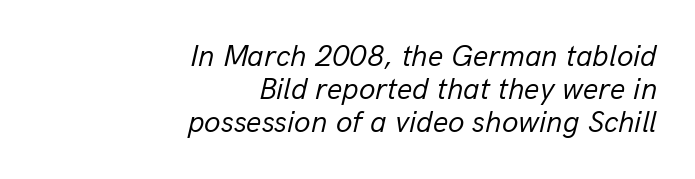
Q: Is the text bold? A: No.
Q: Is the text italic (slanted)? A: Yes, it leans right by about 13 degrees.
Q: Is the text underlined? A: No.
Q: How is the paragraph aligned? A: Right-aligned.
Q: Is the spacing between letters normal or unusually wide? A: Normal.
Q: Is the spacing between lines tight, normal or loose? A: Tight.
Q: Width (condensed, normal, or wide)? A: Normal.
Q: Stroke contrast? A: Low.
Q: x-height? A: Medium.
Q: Monospaced? A: No.
